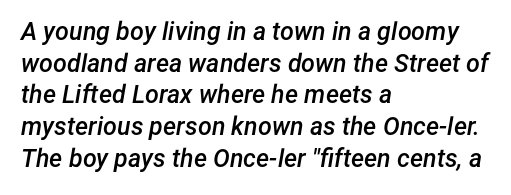
{"italic": "yes", "lean": "right", "slant_degrees": 12, "bold": "semi", "underline": "no", "align": "left", "line_spacing": "normal", "line_spacing_ratio": 1.27, "letter_spacing": "normal", "letter_spacing_em": 0.0, "glyph_px": 25}
